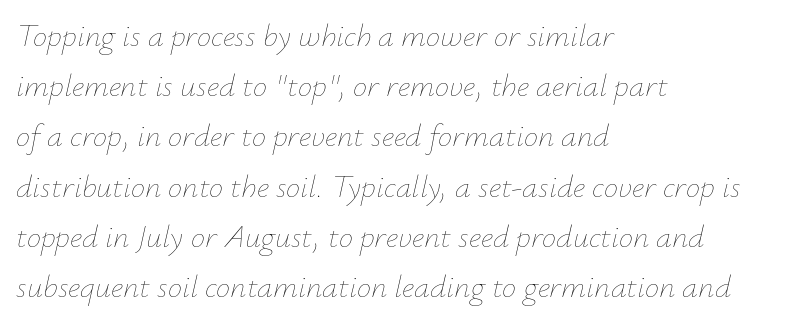
The image shows 32 px thin type, italic (leaning right); set left-aligned, normal line spacing (1.57x), normal letter spacing, not underlined; low stroke contrast and a small x-height.
